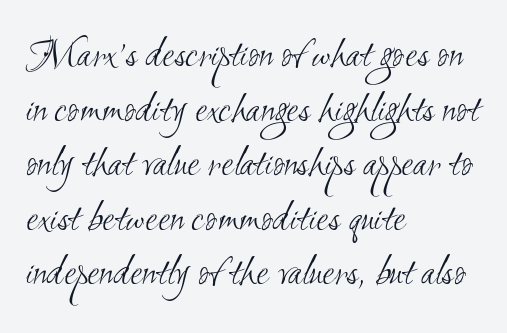
{"serif": "no", "bold": "no", "weight": "light", "width": "condensed", "stroke_contrast": "medium", "x_height": "small", "monospaced": "no", "underline": "no", "align": "left", "line_spacing_ratio": 1.24, "letter_spacing": "normal", "letter_spacing_em": 0.0, "glyph_px": 44}
